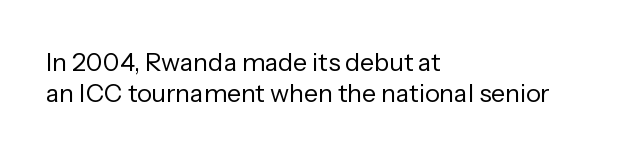
Q: Is the text bold? A: No.
Q: Is the text italic (slanted)? A: No, it is upright.
Q: Is the text underlined? A: No.
Q: How is the paragraph aligned? A: Left-aligned.
Q: Is the spacing between letters normal or unusually wide? A: Normal.
